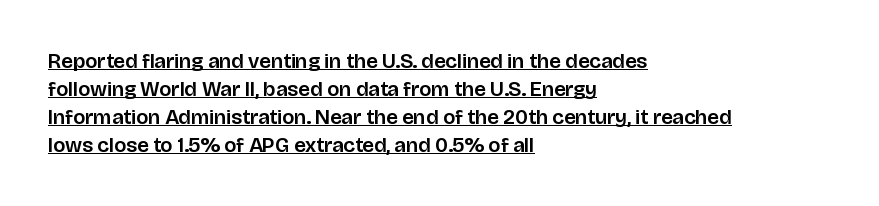
Q: Is the text italic (slanted)? A: No, it is upright.
Q: Is the text underlined? A: Yes.
Q: How is the paragraph aligned? A: Left-aligned.
Q: Is the spacing between letters normal or unusually wide? A: Normal.
Q: Is the spacing between lines tight, normal or loose? A: Normal.
